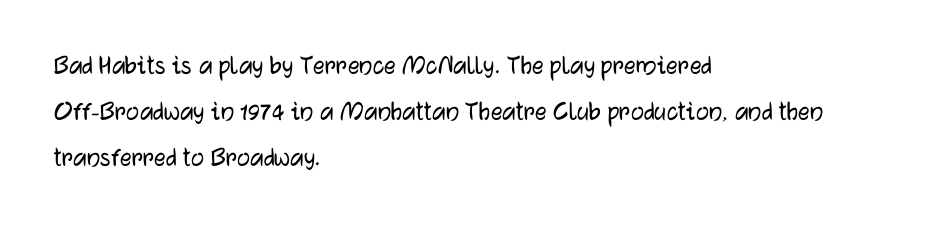
Q: Is the text italic (slanted)? A: No, it is upright.
Q: Is the typeface a serif or a sans-serif typeface? A: Sans-serif.
Q: Is the text underlined? A: No.
Q: How is the paragraph aligned? A: Left-aligned.
Q: Is the spacing between letters normal or unusually wide? A: Normal.
Q: Is the spacing between lines tight, normal or loose? A: Normal.
Q: Width (condensed, normal, or wide)? A: Normal.
Q: Stroke contrast? A: Low.
Q: x-height? A: Medium.
Q: Monospaced? A: No.
